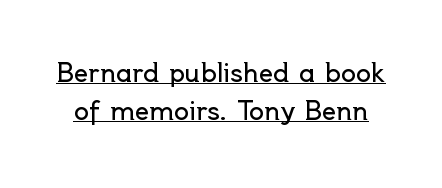
The image shows 25 px text type, upright; set normal line spacing (1.53x), normal letter spacing, underlined.
